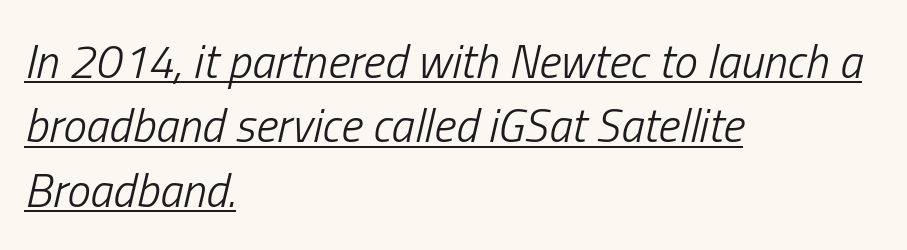
Q: Is the text bold? A: No.
Q: Is the text italic (slanted)? A: Yes, it leans right by about 13 degrees.
Q: Is the text underlined? A: Yes.
Q: How is the paragraph aligned? A: Left-aligned.
Q: Is the spacing between letters normal or unusually wide? A: Normal.
Q: Is the spacing between lines tight, normal or loose? A: Normal.
Q: Width (condensed, normal, or wide)? A: Condensed.
Q: Stroke contrast? A: Low.
Q: x-height? A: Medium.
Q: Monospaced? A: No.
